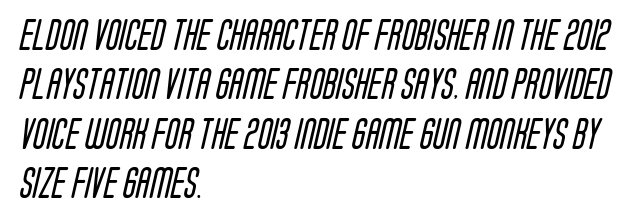
Check the space under the baseline: it is left empty. Tracking here is standard; glyphs follow each other at the usual distance. Stroke terminals: plain, sans-serif. Do the characters align in a grid? No, the font is proportional. The space between consecutive lines is moderate.
